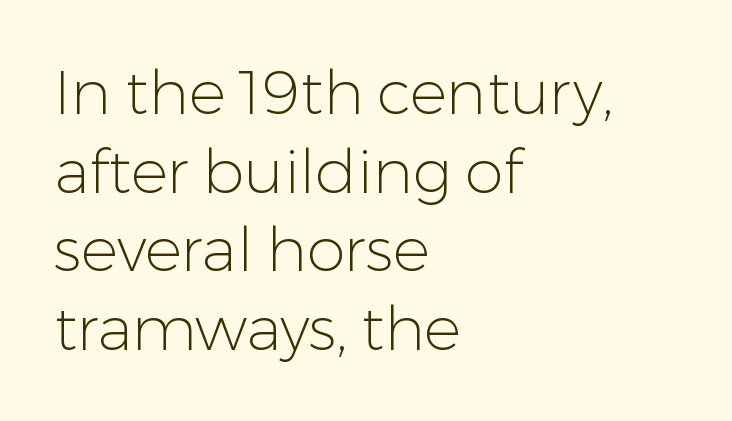
{"serif": "no", "italic": "no", "bold": "no", "weight": "light", "width": "normal", "stroke_contrast": "low", "x_height": "medium", "monospaced": "no", "underline": "no", "align": "left", "line_spacing": "normal", "line_spacing_ratio": 1.27, "letter_spacing": "normal", "letter_spacing_em": 0.0, "glyph_px": 62}
